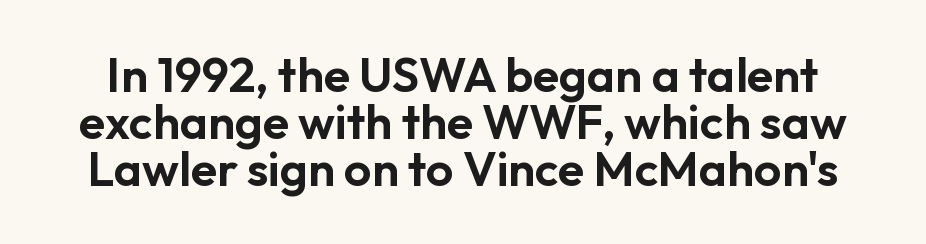
Posture: straight, roman, zero tilt. The rendering uses a small line-height, squeezing the rows. Spacing between characters is what you'd get straight out of the box. Spacing verdict: proportional, widths tailored to each character.
